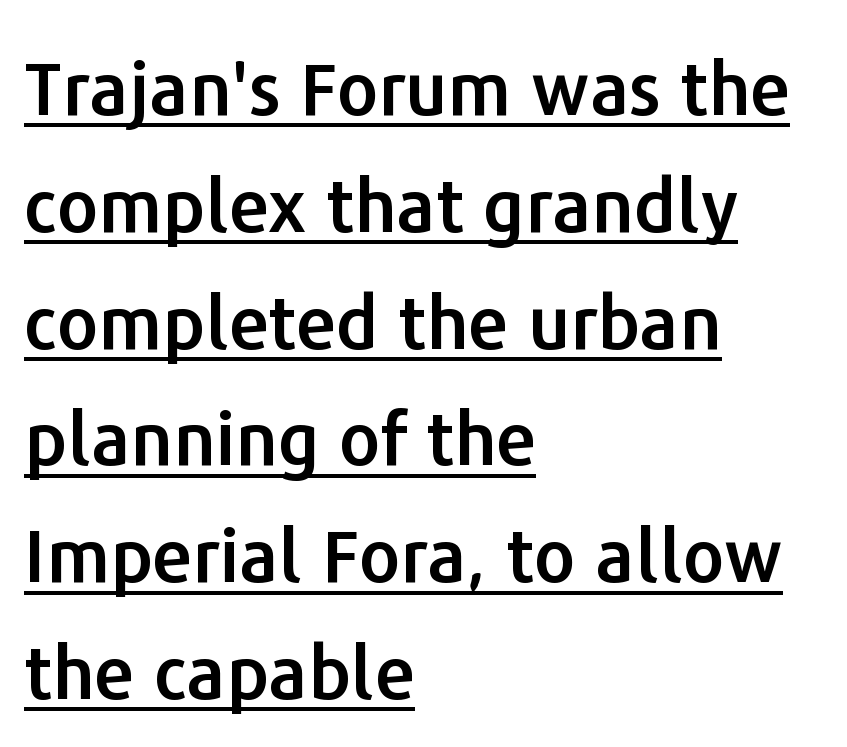
The lines in this sample share a left origin and differ only in where they stop. A roman cut, with each character standing at attention. You can see a thin bar hugging the bottom of the glyphs. Interline gaps are of average width in this sample. A typesetter would call this zero additional tracking.
